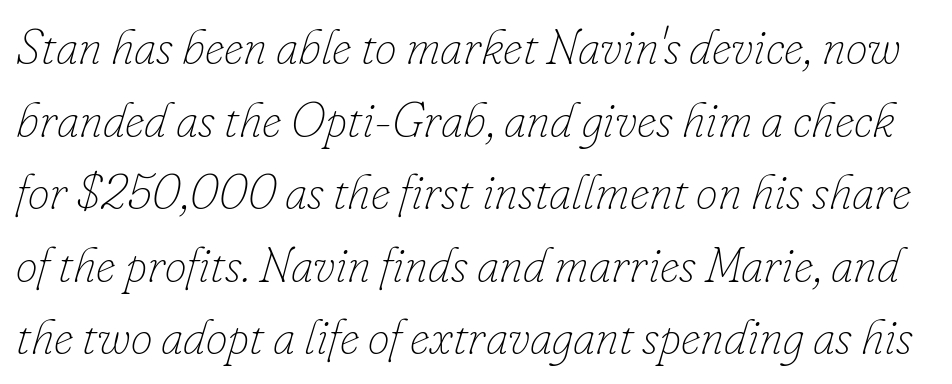
Q: Is the text bold? A: No.
Q: Is the text italic (slanted)? A: Yes, it leans right by about 16 degrees.
Q: Is the text underlined? A: No.
Q: Is the spacing between letters normal or unusually wide? A: Normal.
Q: Is the spacing between lines tight, normal or loose? A: Normal.
Q: Width (condensed, normal, or wide)? A: Normal.
Q: Stroke contrast? A: Low.
Q: x-height? A: Small.
Q: Monospaced? A: No.
